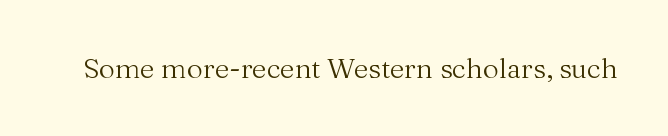
Q: Is the text bold? A: No.
Q: Is the text italic (slanted)? A: No, it is upright.
Q: Is the typeface a serif or a sans-serif typeface? A: Serif.
Q: Is the text underlined? A: No.
Q: Is the spacing between letters normal or unusually wide? A: Normal.
Q: Width (condensed, normal, or wide)? A: Normal.
Q: Stroke contrast? A: Medium.
Q: x-height? A: Medium.
Q: Monospaced? A: No.
